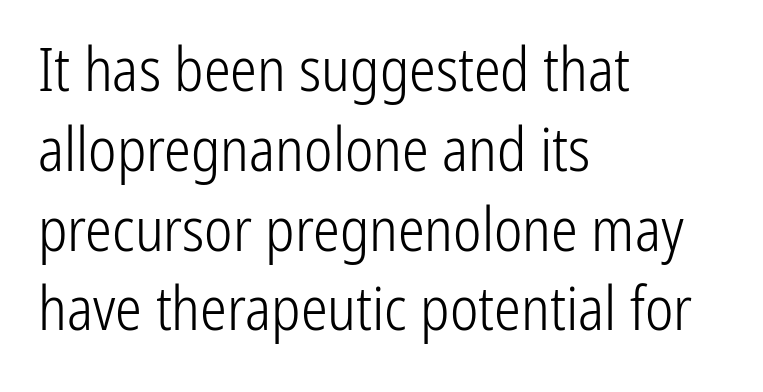
The image shows 60 px light, condensed sans-serif type, upright; set left-aligned, normal line spacing (1.33x), normal letter spacing, not underlined; low stroke contrast and a medium x-height.
